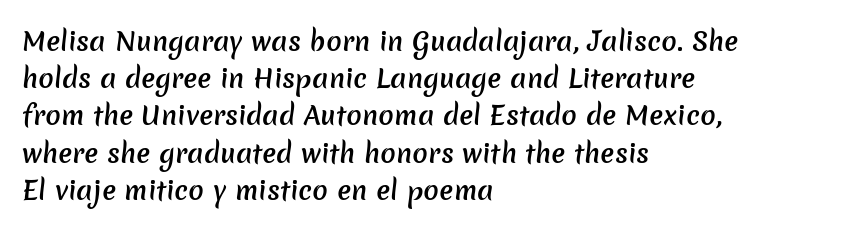
The image shows 26 px text type; set left-aligned, normal line spacing (1.43x), normal letter spacing, not underlined.
